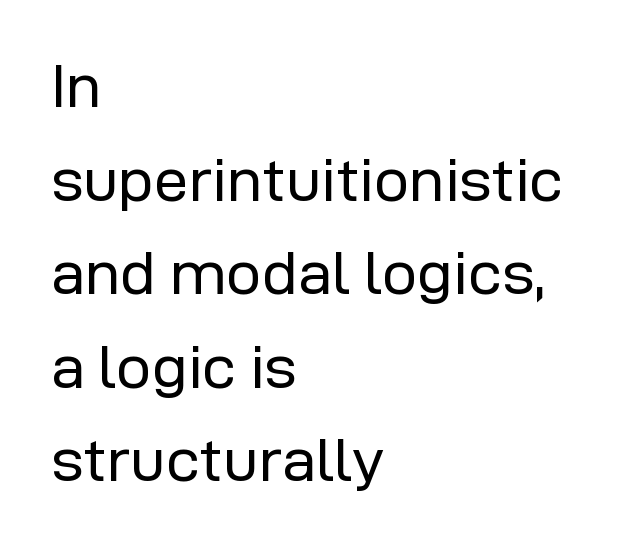
Q: Is the text bold? A: No.
Q: Is the text italic (slanted)? A: No, it is upright.
Q: Is the typeface a serif or a sans-serif typeface? A: Sans-serif.
Q: Is the text underlined? A: No.
Q: How is the paragraph aligned? A: Left-aligned.
Q: Is the spacing between letters normal or unusually wide? A: Normal.
Q: Is the spacing between lines tight, normal or loose? A: Normal.
Q: Width (condensed, normal, or wide)? A: Normal.
Q: Stroke contrast? A: Low.
Q: x-height? A: Medium.
Q: Monospaced? A: No.
